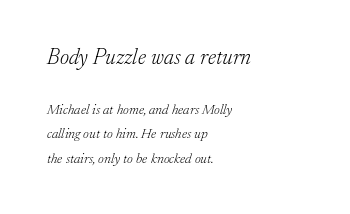
Q: Is the text bold? A: No.
Q: Is the text italic (slanted)? A: Yes, it leans right by about 17 degrees.
Q: Is the text underlined? A: No.
Q: How is the paragraph aligned? A: Left-aligned.
Q: Is the spacing between letters normal or unusually wide? A: Normal.
Q: Which block of text is set in a larger size, the first (top) or the second (bottom)? A: The first (top) one.
